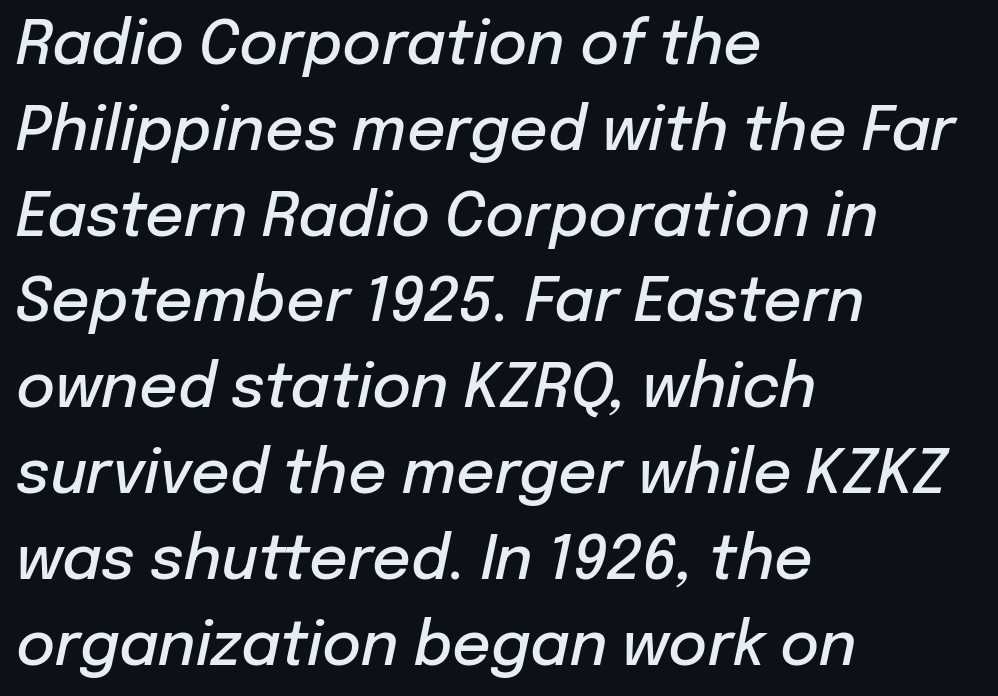
No extra tracking has been applied to these lines. The passage shown leans; its letterforms are oblique. This block has exactly the height ordinary leading produces. Horizontally, the lines are justified to the leading edge only.
